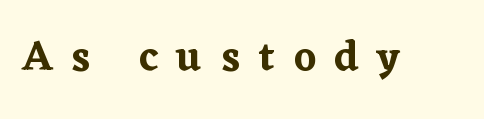
The image shows 42 px serif type, upright; set unusually wide letter spacing (+0.45 em), not underlined; low stroke contrast and a medium x-height.
